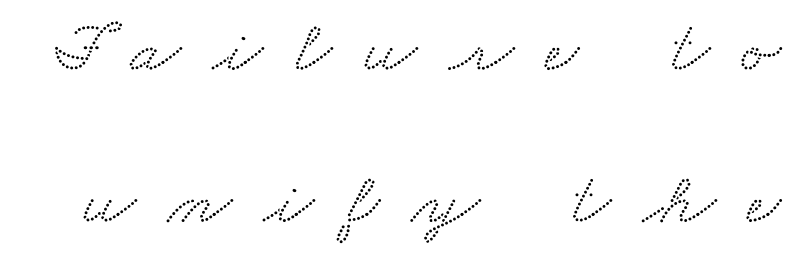
The image shows 74 px wide serif type; set loose line spacing (2.05x), unusually wide letter spacing (+0.43 em), not underlined; medium stroke contrast and a small x-height.
